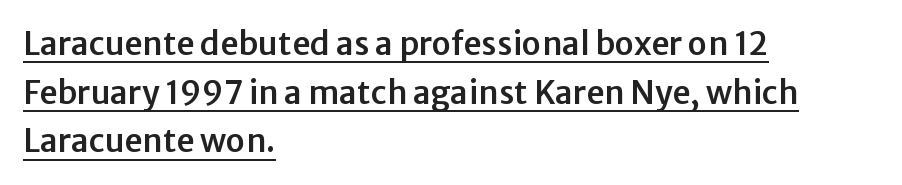
The image shows 32 px sans-serif type, upright; set left-aligned, normal line spacing (1.52x), normal letter spacing, underlined; low stroke contrast and a medium x-height.
